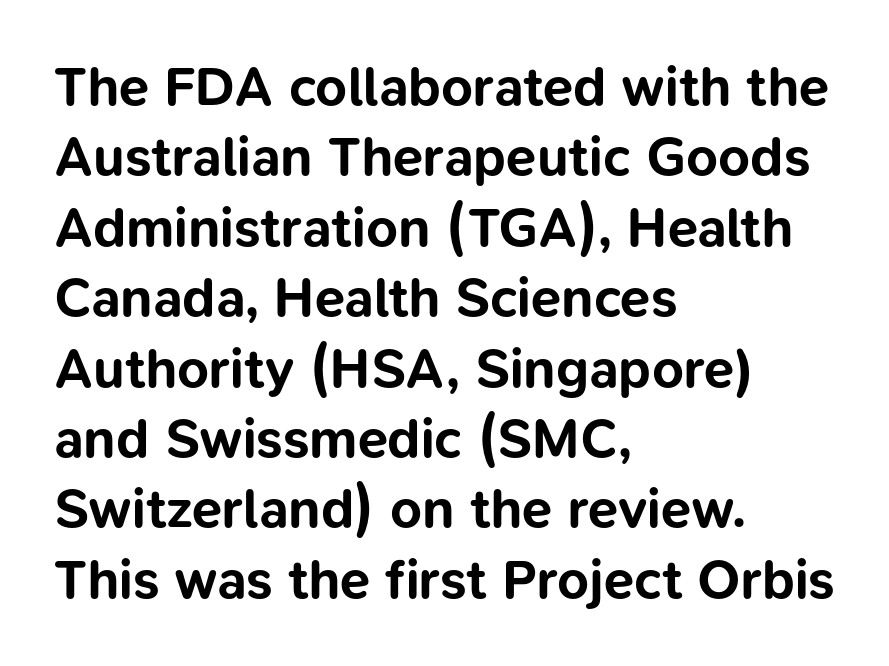
Q: Is the text bold? A: Yes.
Q: Is the text italic (slanted)? A: No, it is upright.
Q: Is the typeface a serif or a sans-serif typeface? A: Sans-serif.
Q: Is the text underlined? A: No.
Q: How is the paragraph aligned? A: Left-aligned.
Q: Is the spacing between letters normal or unusually wide? A: Normal.
Q: Is the spacing between lines tight, normal or loose? A: Normal.
Q: Width (condensed, normal, or wide)? A: Normal.
Q: Stroke contrast? A: Low.
Q: x-height? A: Medium.
Q: Monospaced? A: No.
